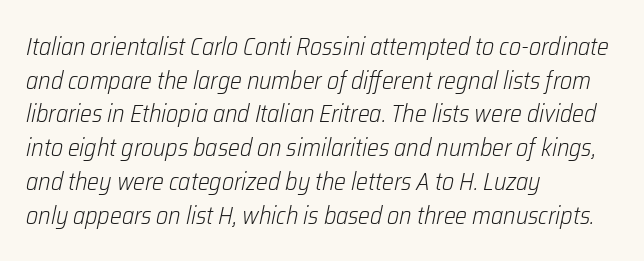
Q: Is the text bold? A: No.
Q: Is the text italic (slanted)? A: Yes, it leans right by about 12 degrees.
Q: Is the text underlined? A: No.
Q: How is the paragraph aligned? A: Left-aligned.
Q: Is the spacing between letters normal or unusually wide? A: Normal.
Q: Is the spacing between lines tight, normal or loose? A: Normal.
